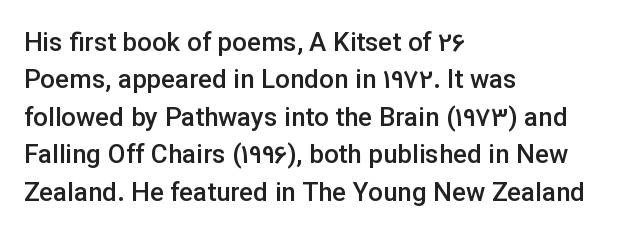
The image shows 26 px text type, upright; set left-aligned, normal line spacing (1.44x), normal letter spacing, not underlined.
